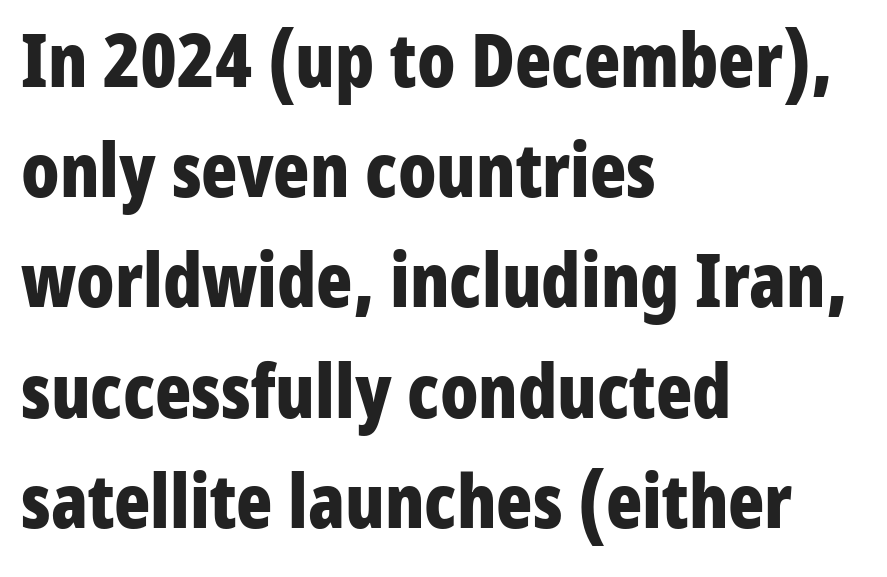
{"serif": "no", "italic": "no", "bold": "yes", "weight": "bold", "width": "condensed", "stroke_contrast": "low", "x_height": "medium", "monospaced": "no", "underline": "no", "align": "left", "line_spacing": "normal", "line_spacing_ratio": 1.47, "letter_spacing": "normal", "letter_spacing_em": 0.0, "glyph_px": 75}
